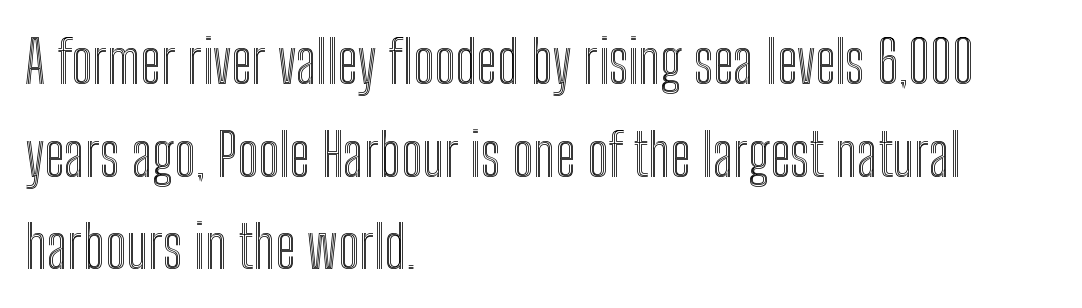
The image shows 59 px condensed type, upright; set left-aligned, normal line spacing (1.57x), normal letter spacing, not underlined; a medium x-height.
